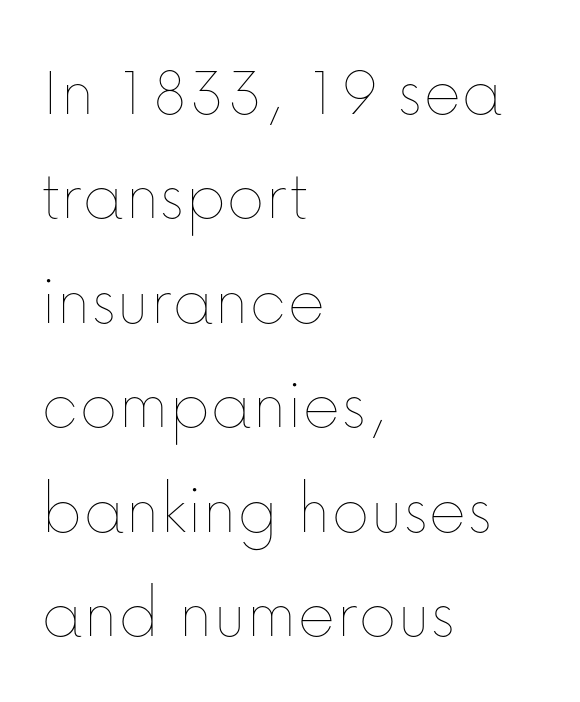
Q: Is the text bold? A: No.
Q: Is the text italic (slanted)? A: No, it is upright.
Q: Is the text underlined? A: No.
Q: How is the paragraph aligned? A: Left-aligned.
Q: Is the spacing between letters normal or unusually wide? A: Normal.
Q: Is the spacing between lines tight, normal or loose? A: Normal.
Q: Width (condensed, normal, or wide)? A: Normal.
Q: Stroke contrast? A: Low.
Q: x-height? A: Medium.
Q: Monospaced? A: No.
